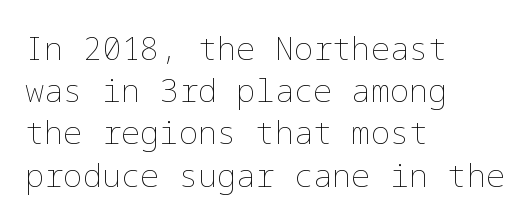
{"italic": "no", "bold": "no", "weight": "thin", "width": "normal", "stroke_contrast": "low", "x_height": "medium", "underline": "no", "align": "left", "line_spacing": "normal", "line_spacing_ratio": 1.32, "letter_spacing": "normal", "letter_spacing_em": 0.0, "glyph_px": 32}
